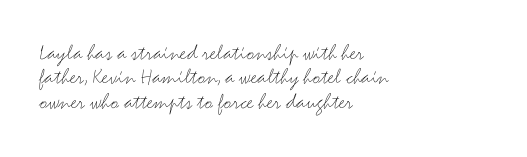
The image shows 23 px text type; set left-aligned, tight line spacing (1.06x), normal letter spacing, not underlined.
